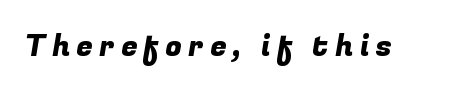
Here the designer chose a conventional face with non-uniform glyph widths. Bare-footed words on every line. This rendering employs a face without finishing strokes, i.e., a sans-serif. Loose tracking; the words dissolve into strings of separated letters.
